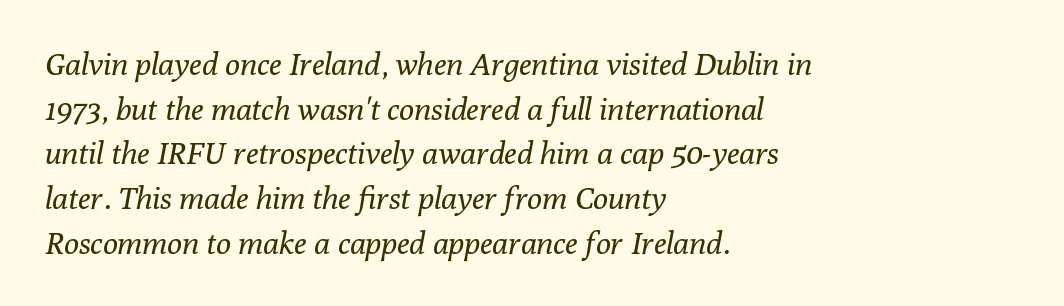
{"serif": "yes", "italic": "yes", "lean": "right", "slant_degrees": 10, "bold": "no", "weight": "regular", "width": "normal", "stroke_contrast": "low", "x_height": "medium", "monospaced": "no", "underline": "no", "align": "left", "line_spacing": "normal", "line_spacing_ratio": 1.44, "letter_spacing": "normal", "letter_spacing_em": 0.0, "glyph_px": 31}
